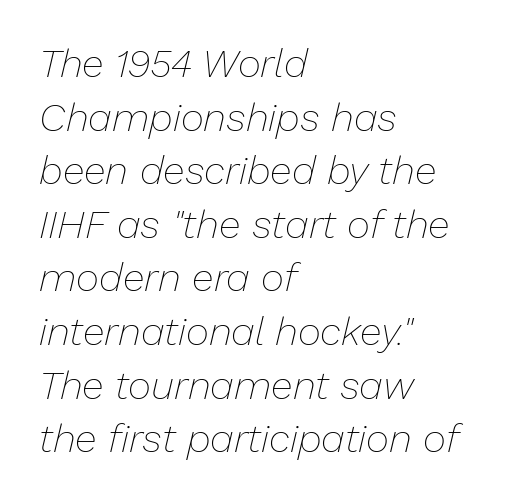
{"italic": "yes", "lean": "right", "slant_degrees": 13, "bold": "no", "weight": "thin", "width": "normal", "stroke_contrast": "low", "x_height": "medium", "monospaced": "no", "underline": "no", "align": "left", "line_spacing": "normal", "line_spacing_ratio": 1.34, "letter_spacing": "normal", "letter_spacing_em": 0.0, "glyph_px": 40}
